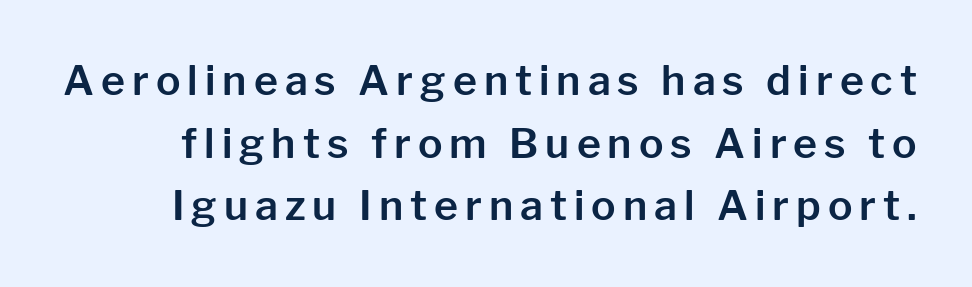
No italicization has been applied; the sample stays upright. The passage shown stacks its lines at a standard gap. The face used here is a sans, in the tradition of grotesques and geometrics. Is this a fixed-width face? No — the glyphs have proportional, varying widths. Nobody drew a line under any word here.
